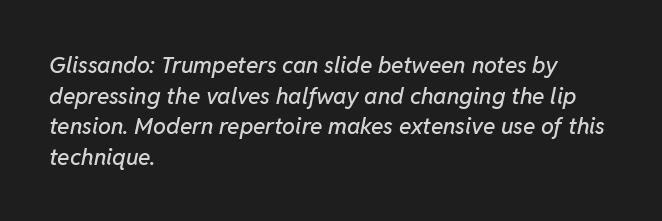
{"italic": "yes", "lean": "right", "slant_degrees": 11, "underline": "no", "align": "left", "line_spacing": "normal", "line_spacing_ratio": 1.33, "letter_spacing": "normal", "letter_spacing_em": 0.0, "glyph_px": 23}
